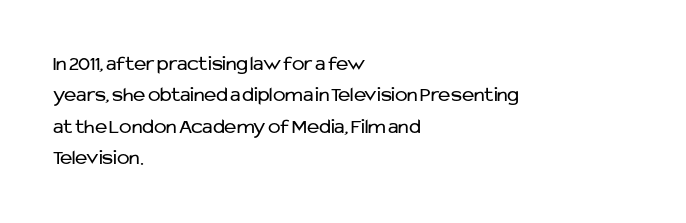
Each row of text sits above clean, open space. Italic? Not at all — the glyphs are vertical. Typeset ragged right — the left edge is the straight one. Each word holds together tightly as a unit, with standard inter-letter gaps. Interline gaps are of average width in this sample.
